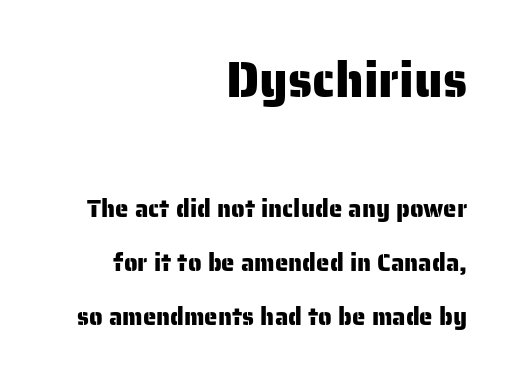
The glyphs are unaccompanied by any horizontal stroke below them. Vertically, the passage feels expansive, rows floating well apart. The type is set solid horizontally, with unmodified tracking. Horizontal alignment here is rightward, an uncommon choice for prose.
